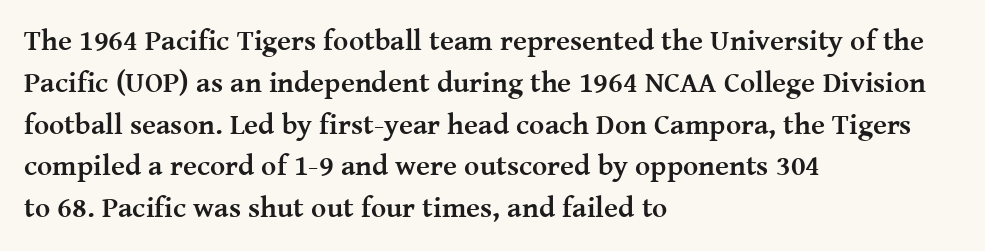
{"serif": "yes", "italic": "no", "bold": "yes", "weight": "semibold", "width": "normal", "stroke_contrast": "medium", "x_height": "medium", "monospaced": "no", "underline": "no", "align": "left", "line_spacing": "normal", "line_spacing_ratio": 1.44, "letter_spacing": "normal", "letter_spacing_em": 0.0, "glyph_px": 29}
